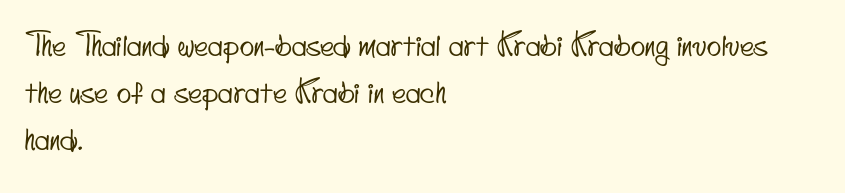
{"serif": "no", "width": "condensed", "stroke_contrast": "low", "x_height": "small", "monospaced": "no", "underline": "no", "align": "left", "line_spacing": "normal", "line_spacing_ratio": 1.57, "letter_spacing": "normal", "letter_spacing_em": 0.0, "glyph_px": 30}
